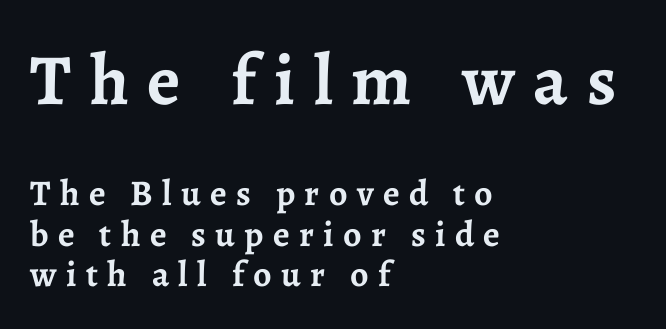
Cramped leading. The baseline area is clear. The face used here is proportionally spaced, like ordinary book or web type. The text block is weighted toward the left margin, trailing off unevenly rightward. Bigger letters appear in the top chunk; the bottom chunk is reduced.
